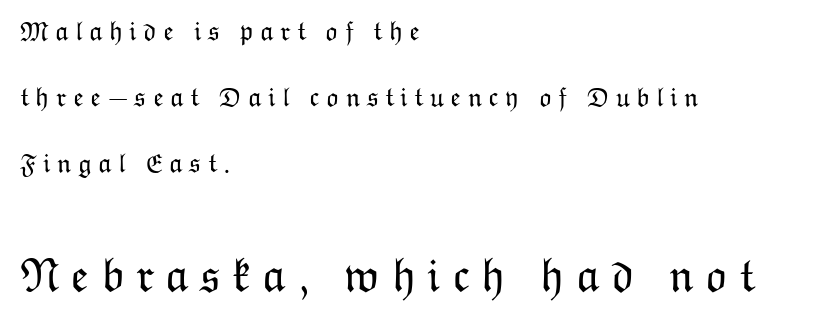
Q: Is the text bold? A: No.
Q: Is the text italic (slanted)? A: No, it is upright.
Q: Is the text underlined? A: No.
Q: How is the paragraph aligned? A: Left-aligned.
Q: Is the spacing between letters normal or unusually wide? A: Unusually wide.
Q: Is the spacing between lines tight, normal or loose? A: Loose.
Q: Which block of text is set in a larger size, the first (top) or the second (bottom)? A: The second (bottom) one.
Q: Width (condensed, normal, or wide)? A: Normal.
Q: Stroke contrast? A: Low.
Q: x-height? A: Medium.
Q: Monospaced? A: No.
